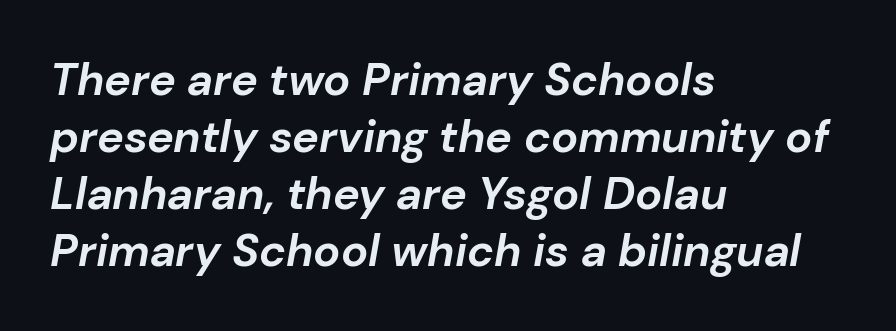
The image shows 45 px bold type, italic (leaning right); set left-aligned, normal line spacing (1.27x), normal letter spacing, not underlined; low stroke contrast and a medium x-height.
